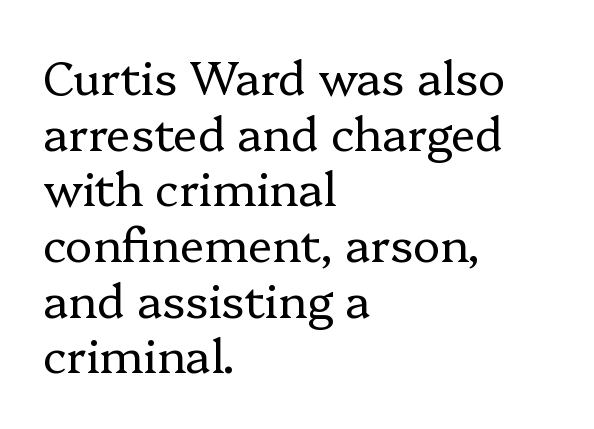
Q: Is the text bold? A: No.
Q: Is the text italic (slanted)? A: No, it is upright.
Q: Is the typeface a serif or a sans-serif typeface? A: Serif.
Q: Is the text underlined? A: No.
Q: How is the paragraph aligned? A: Left-aligned.
Q: Is the spacing between letters normal or unusually wide? A: Normal.
Q: Width (condensed, normal, or wide)? A: Normal.
Q: Stroke contrast? A: Low.
Q: x-height? A: Medium.
Q: Monospaced? A: No.
